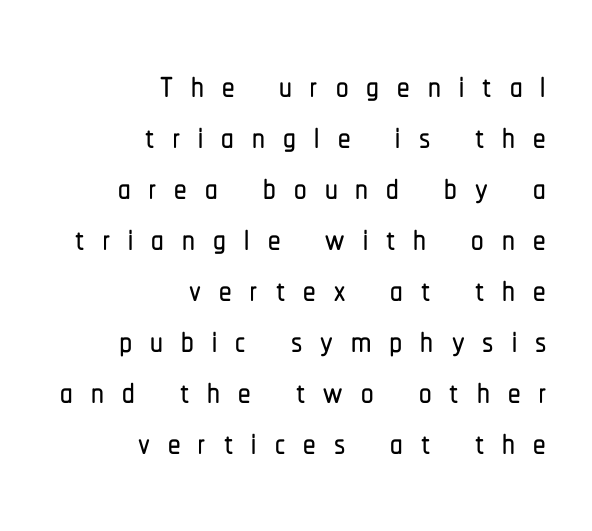
{"serif": "no", "italic": "no", "width": "condensed", "stroke_contrast": "low", "x_height": "medium", "monospaced": "no", "underline": "no", "align": "right", "line_spacing": "tight", "line_spacing_ratio": 1.02, "letter_spacing": "wide", "letter_spacing_em": 0.36, "glyph_px": 50}
